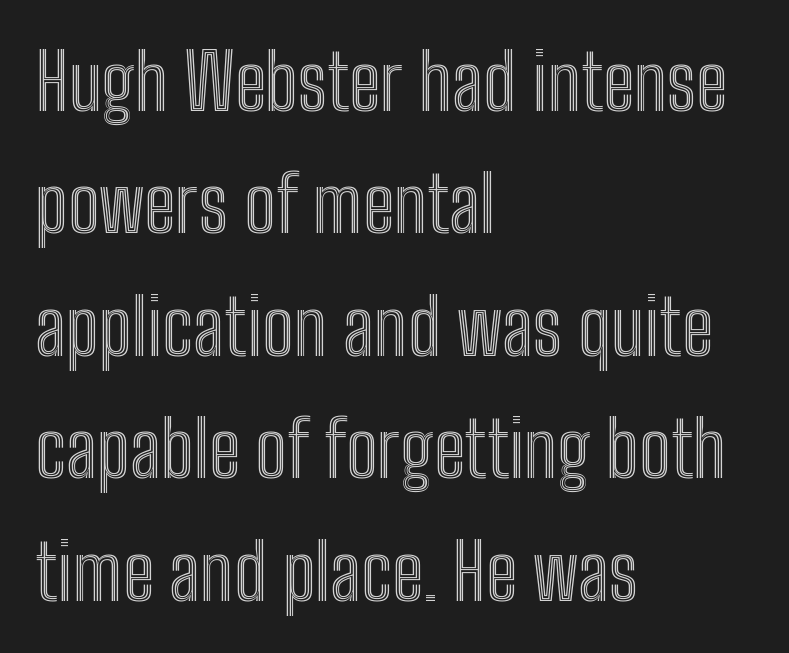
Q: Is the text italic (slanted)? A: No, it is upright.
Q: Is the text underlined? A: No.
Q: How is the paragraph aligned? A: Left-aligned.
Q: Is the spacing between letters normal or unusually wide? A: Normal.
Q: Is the spacing between lines tight, normal or loose? A: Normal.
Q: Width (condensed, normal, or wide)? A: Condensed.
Q: x-height? A: Medium.
Q: Monospaced? A: No.
